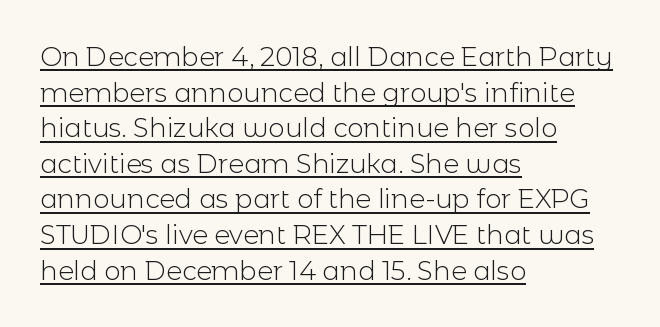
{"italic": "no", "bold": "no", "underline": "yes", "align": "left", "line_spacing": "normal", "line_spacing_ratio": 1.37, "letter_spacing": "normal", "letter_spacing_em": 0.0, "glyph_px": 26}
